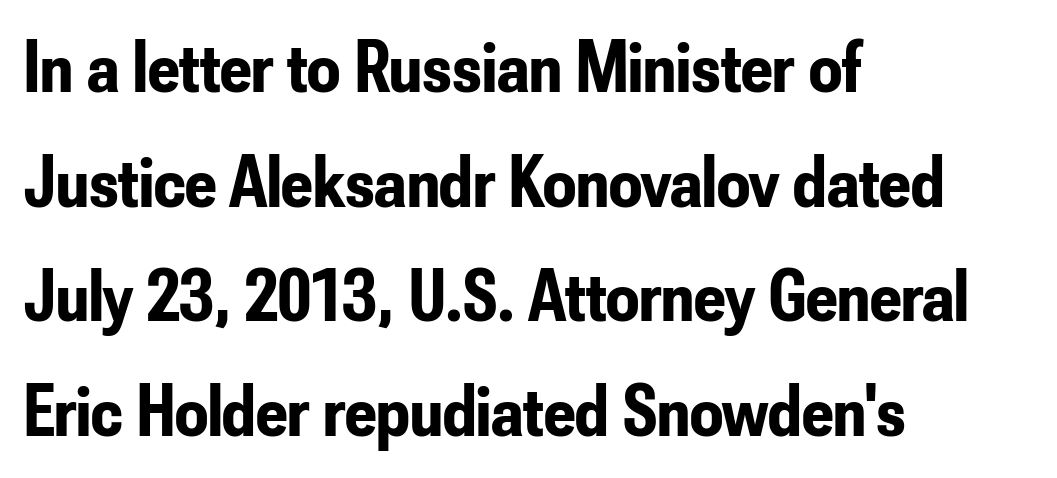
The rendering anchors every line to the left-hand side. Quick note: underline off. Every character sits straight up, as roman type does. A typesetter would call this proportional, since set widths differ per character. The type is set solid horizontally, with unmodified tracking. To sum up the face: it is a sans, with no serifs.
